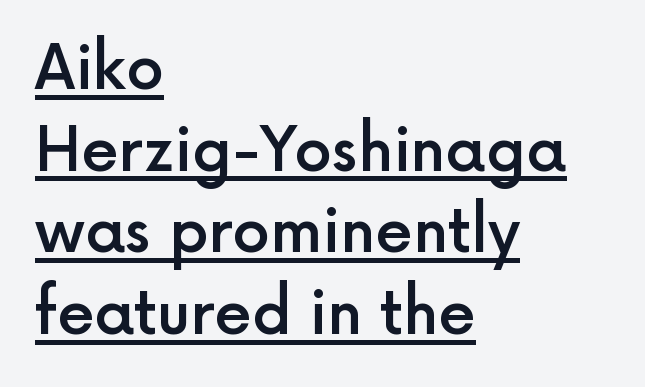
The image shows 60 px semibold sans-serif type, upright; set left-aligned, normal line spacing (1.36x), normal letter spacing, underlined; a medium x-height.
